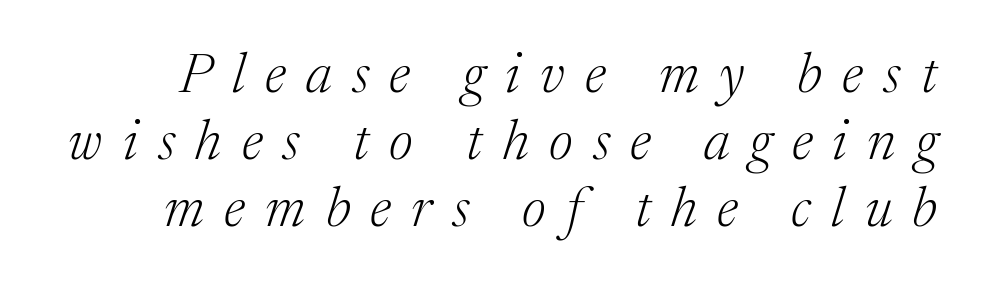
{"serif": "yes", "italic": "yes", "lean": "right", "slant_degrees": 17, "bold": "no", "weight": "light", "width": "normal", "stroke_contrast": "medium", "x_height": "medium", "monospaced": "no", "underline": "no", "line_spacing_ratio": 1.2, "letter_spacing": "wide", "letter_spacing_em": 0.36, "glyph_px": 56}
